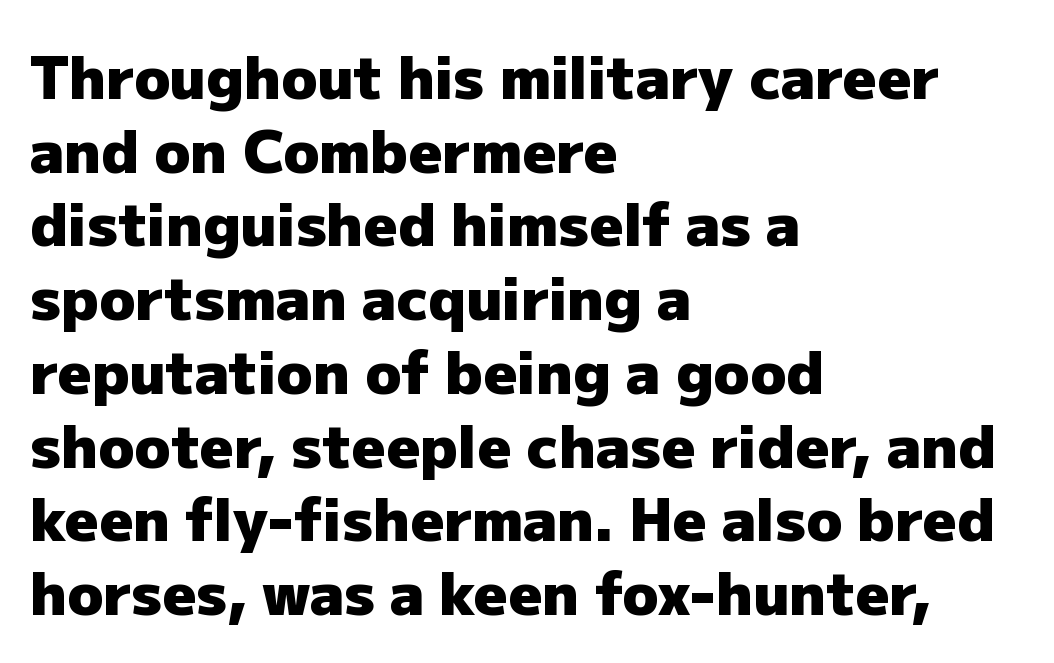
The glyphs have the mass of a bold cut. This rendering employs a face without finishing strokes, i.e., a sans-serif. Honestly, the letter spacing is just normal — you wouldn't notice it. Note the varied advance widths — an 'i' is clearly narrower than an 'm'. The string is rendered with underlining switched off.
